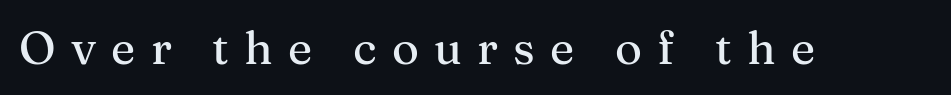
Upright lettering throughout. Nobody drew a line under any word here. How are the letters spaced? Widely, with obvious added tracking. Do the characters align in a grid? No, the font is proportional.
